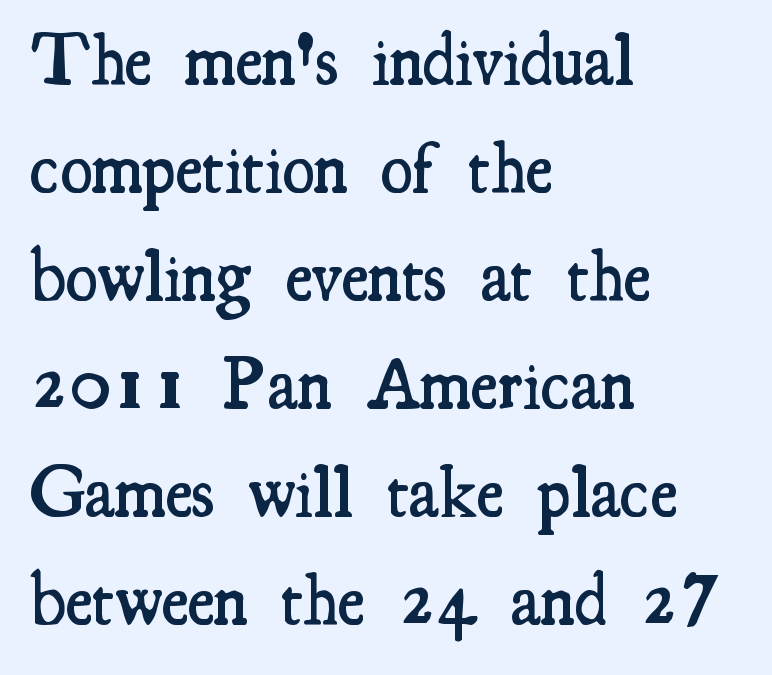
The image shows 73 px semibold, condensed serif type, upright; set left-aligned, normal line spacing (1.48x), normal letter spacing, not underlined; medium stroke contrast and a small x-height.
